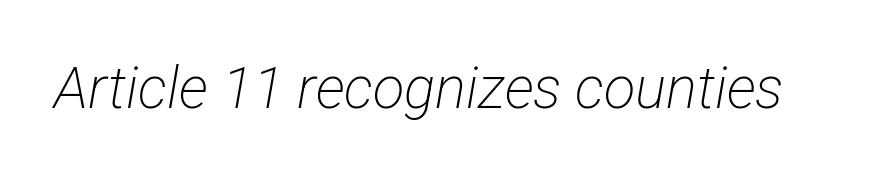
Is the type heavy? It reads as light-to-regular instead. A typesetter would call this proportional, since set widths differ per character. Clear beneath every line of the passage. The characters display no serif detailing; their extremities are plain.
